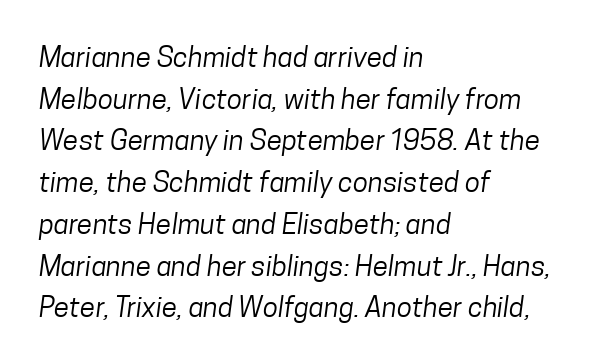
{"serif": "no", "bold": "no", "weight": "regular", "width": "condensed", "stroke_contrast": "low", "x_height": "medium", "monospaced": "no", "underline": "no", "align": "left", "line_spacing": "normal", "line_spacing_ratio": 1.49, "letter_spacing": "normal", "letter_spacing_em": 0.0, "glyph_px": 28}
